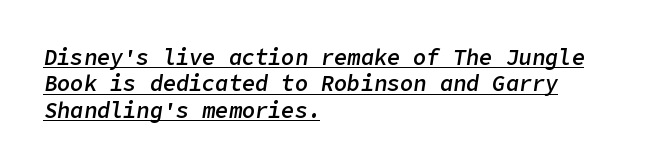
The image shows 22 px text type, italic (leaning right); set left-aligned, line spacing 1.2x, normal letter spacing, underlined.
